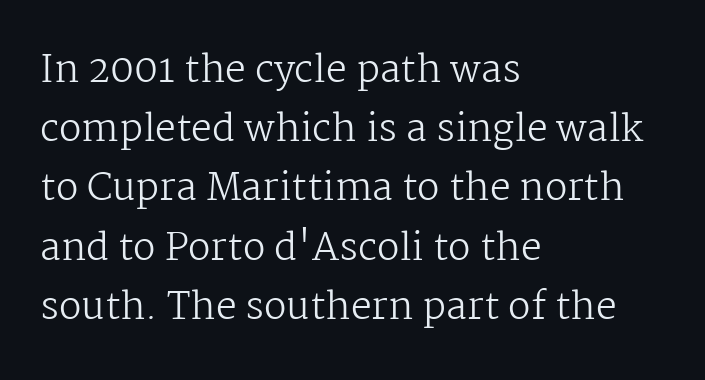
The image shows 37 px regular-weight serif type, upright; set left-aligned, normal line spacing (1.6x), normal letter spacing, not underlined; medium stroke contrast and a medium x-height.
